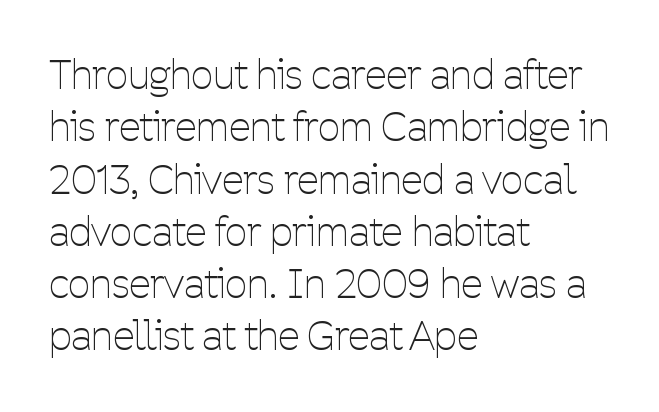
Letters have the restrained weight of plain body copy at most. The type family on display is of the sans-serif kind. Casual observation: everything's shoved over to the left. A typesetter would call this proportional, since set widths differ per character.
